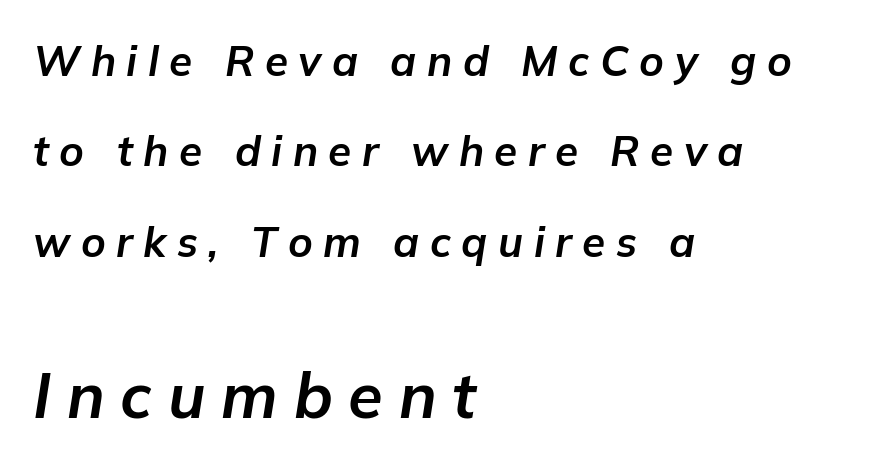
{"italic": "yes", "lean": "right", "slant_degrees": 9, "bold": "yes", "weight": "bold", "width": "normal", "stroke_contrast": "low", "x_height": "medium", "monospaced": "no", "underline": "no", "align": "left", "line_spacing": "loose", "line_spacing_ratio": 2.15, "letter_spacing": "wide", "letter_spacing_em": 0.25, "larger_block": "second", "size_ratio": 1.5, "glyph_px": 63}
